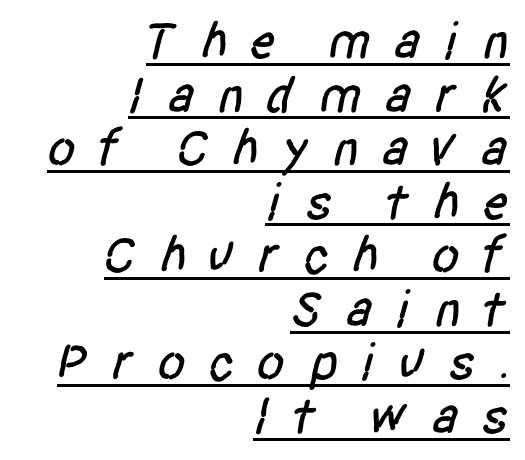
The image shows 52 px condensed sans-serif type; set right-aligned, tight line spacing (1.03x), unusually wide letter spacing (+0.41 em), underlined; low stroke contrast and a large x-height.
